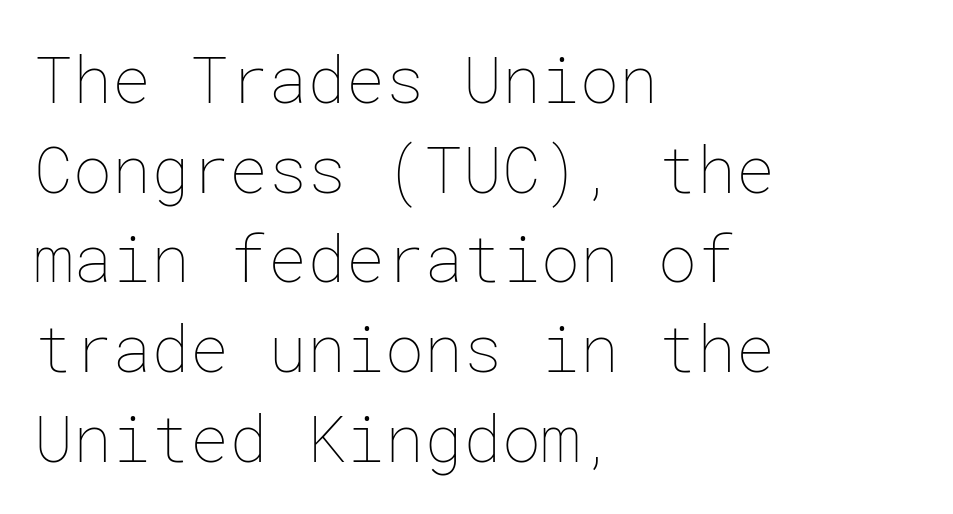
The image shows 65 px thin type, upright; set left-aligned, normal line spacing (1.38x), normal letter spacing, not underlined; low stroke contrast and a medium x-height.
